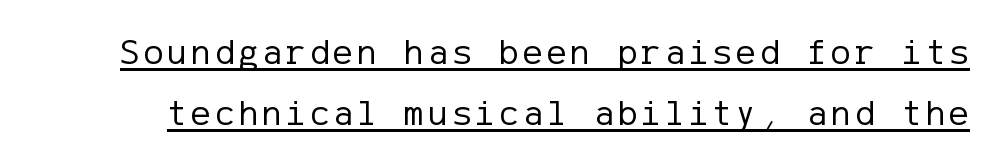
Q: Is the text bold? A: No.
Q: Is the text italic (slanted)? A: No, it is upright.
Q: Is the typeface a serif or a sans-serif typeface? A: Sans-serif.
Q: Is the text underlined? A: Yes.
Q: Is the spacing between lines tight, normal or loose? A: Normal.
Q: Width (condensed, normal, or wide)? A: Normal.
Q: Stroke contrast? A: Low.
Q: x-height? A: Medium.
